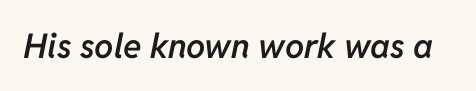
A bit beefed up — I'd call it semibold rather than bold. The whole block is typeset with a tilt. Students, note that the glyphs here touch the page at normal intervals. Note the varied advance widths — an 'i' is clearly narrower than an 'm'. The glyphs are unaccompanied by any horizontal stroke below them.
